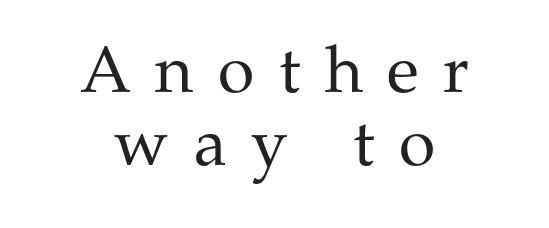
Q: Is the text bold? A: No.
Q: Is the text italic (slanted)? A: No, it is upright.
Q: Is the typeface a serif or a sans-serif typeface? A: Serif.
Q: Is the text underlined? A: No.
Q: How is the paragraph aligned? A: Centered.
Q: Is the spacing between letters normal or unusually wide? A: Unusually wide.
Q: Is the spacing between lines tight, normal or loose? A: Tight.
Q: Width (condensed, normal, or wide)? A: Normal.
Q: Stroke contrast? A: Medium.
Q: x-height? A: Medium.
Q: Monospaced? A: No.
